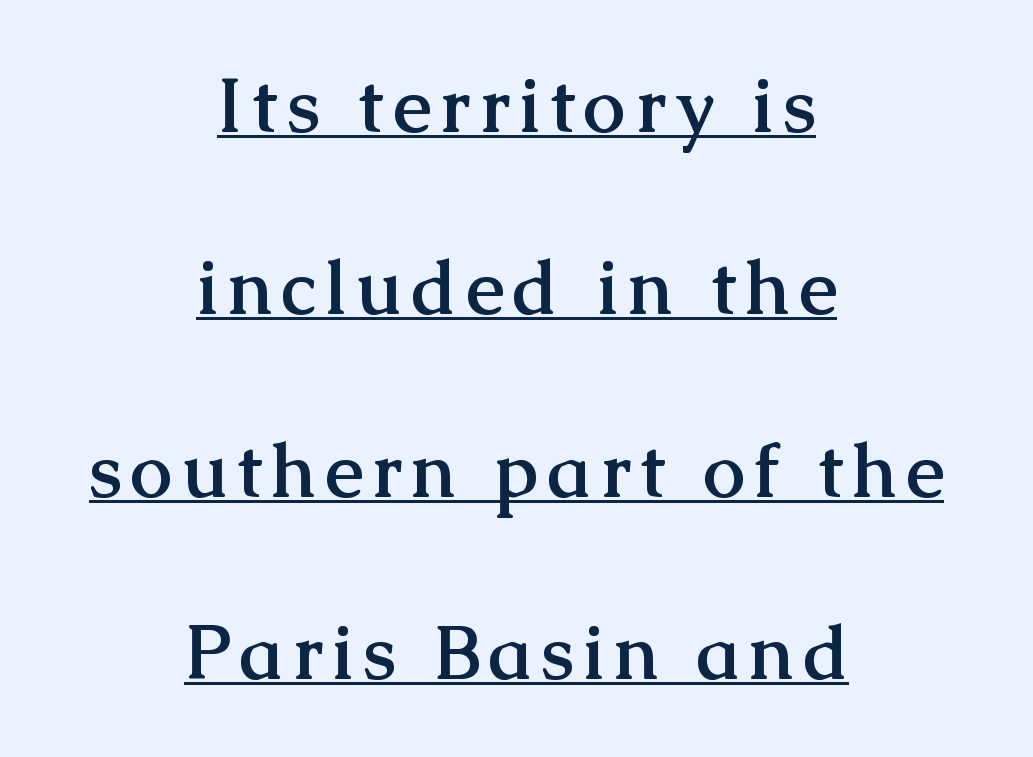
{"serif": "yes", "italic": "no", "bold": "yes", "weight": "semibold", "width": "normal", "stroke_contrast": "medium", "x_height": "medium", "monospaced": "no", "underline": "yes", "align": "center", "line_spacing": "loose", "line_spacing_ratio": 2.4, "glyph_px": 76}
